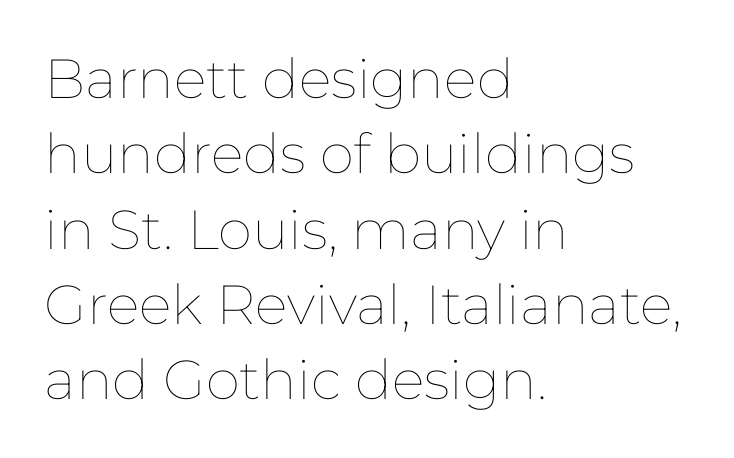
The image shows 55 px thin type, upright; set left-aligned, normal line spacing (1.37x), normal letter spacing, not underlined; low stroke contrast and a medium x-height.
